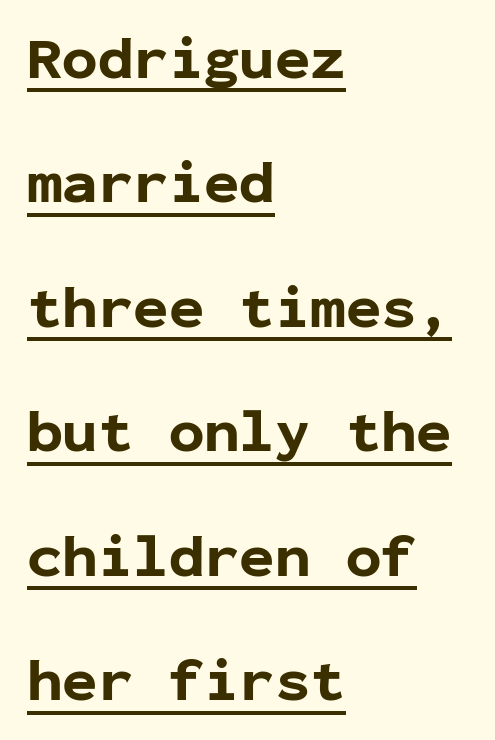
Q: Is the text bold? A: Yes.
Q: Is the text italic (slanted)? A: No, it is upright.
Q: Is the typeface a serif or a sans-serif typeface? A: Sans-serif.
Q: Is the text underlined? A: Yes.
Q: How is the paragraph aligned? A: Left-aligned.
Q: Is the spacing between letters normal or unusually wide? A: Normal.
Q: Is the spacing between lines tight, normal or loose? A: Loose.
Q: Width (condensed, normal, or wide)? A: Normal.
Q: Stroke contrast? A: Low.
Q: x-height? A: Medium.
Q: Monospaced? A: Yes.
